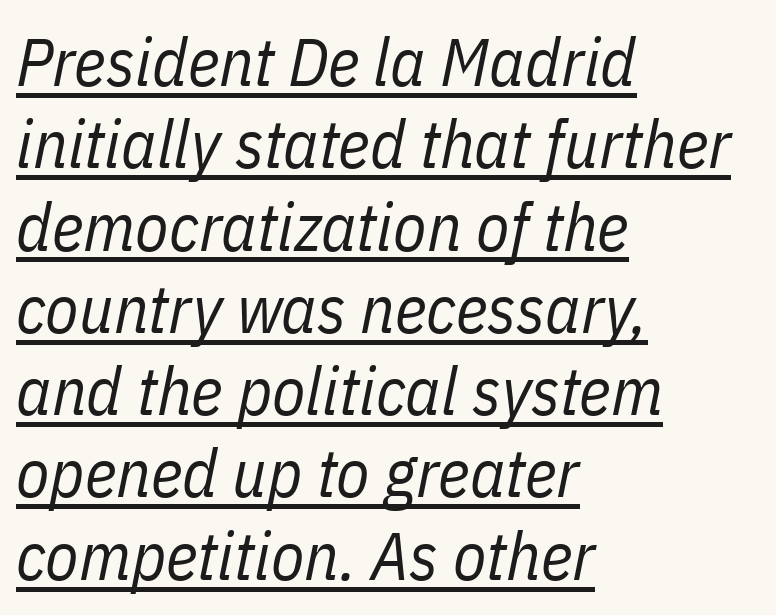
The tracking reads as untouched default to a designer's eye. A continuous stroke trails under the words, as in a hyperlink. Weight: regular or lighter. Casual observation: everything's shoved over to the left.
